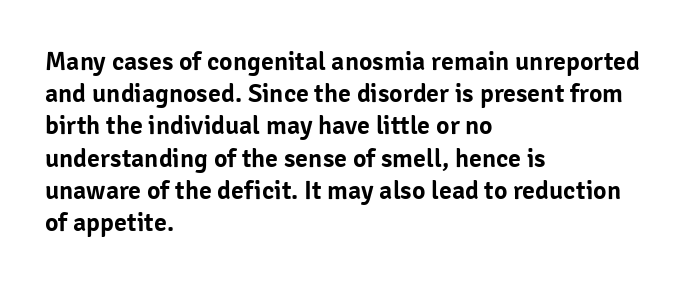
Q: Is the text italic (slanted)? A: No, it is upright.
Q: Is the text underlined? A: No.
Q: How is the paragraph aligned? A: Left-aligned.
Q: Is the spacing between letters normal or unusually wide? A: Normal.
